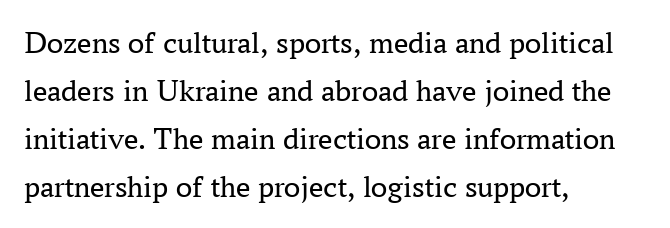
Check the space under the baseline: it is left empty. Is there any slant? The stems are plumb. If you measured baseline to baseline, you'd find a middling distance. Layout note: lines flush left. The text was rendered using a seriffed face with decorative stroke endings.
